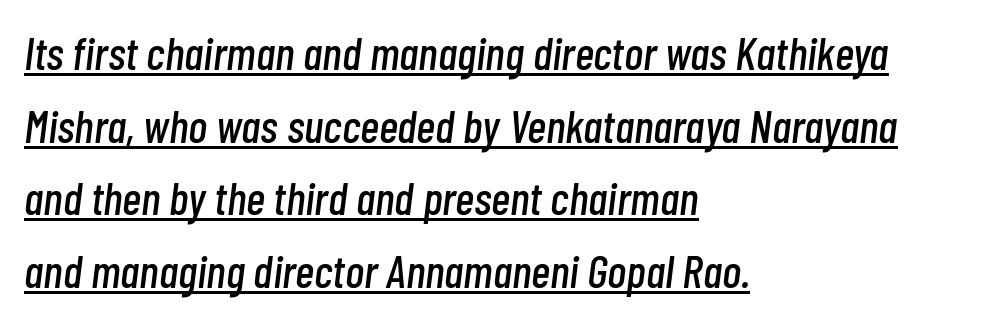
Caption: standard tracking, unaltered. Left-aligned paragraph, ragged on the right. The words here are underlined. Italic? Definitely — the glyphs are oblique. You could not count columns in this text — the font is proportionally spaced.
